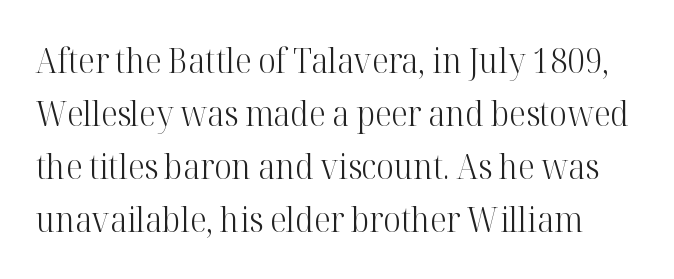
Q: Is the text bold? A: No.
Q: Is the text italic (slanted)? A: No, it is upright.
Q: Is the typeface a serif or a sans-serif typeface? A: Serif.
Q: Is the text underlined? A: No.
Q: Is the spacing between letters normal or unusually wide? A: Normal.
Q: Is the spacing between lines tight, normal or loose? A: Normal.
Q: Width (condensed, normal, or wide)? A: Normal.
Q: Stroke contrast? A: High.
Q: x-height? A: Medium.
Q: Monospaced? A: No.
